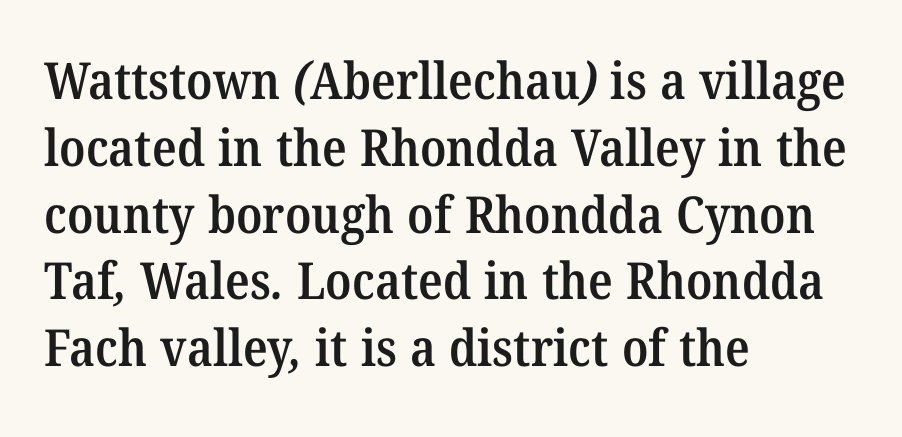
{"serif": "yes", "bold": "semi", "weight": "semibold", "width": "normal", "stroke_contrast": "medium", "x_height": "medium", "monospaced": "no", "underline": "no", "align": "left", "line_spacing": "normal", "line_spacing_ratio": 1.31, "letter_spacing": "normal", "letter_spacing_em": 0.0, "glyph_px": 51}
